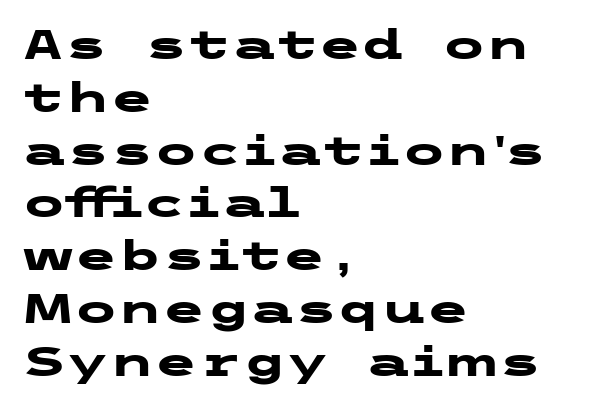
{"serif": "no", "italic": "no", "bold": "yes", "weight": "heavy", "width": "wide", "stroke_contrast": "low", "x_height": "medium", "underline": "no", "align": "left", "line_spacing": "normal", "line_spacing_ratio": 1.32, "letter_spacing": "normal", "letter_spacing_em": 0.0, "glyph_px": 40}
